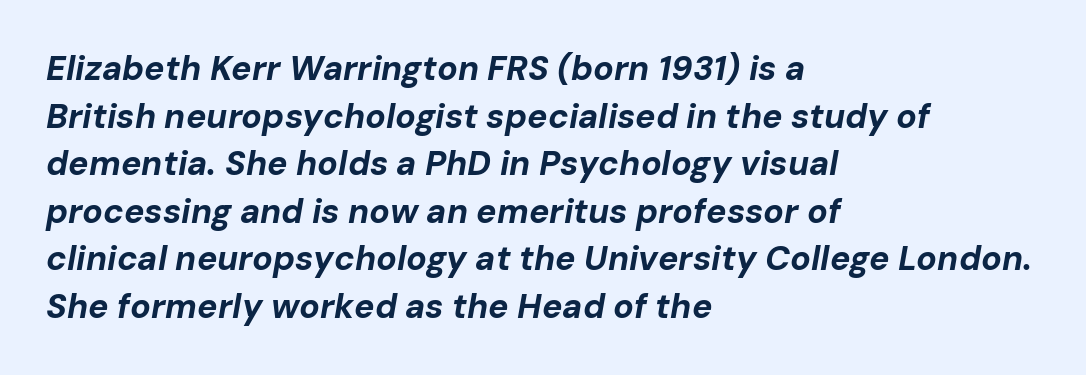
Q: Is the text bold? A: Yes.
Q: Is the text italic (slanted)? A: Yes, it leans right by about 10 degrees.
Q: Is the text underlined? A: No.
Q: How is the paragraph aligned? A: Left-aligned.
Q: Is the spacing between letters normal or unusually wide? A: Normal.
Q: Is the spacing between lines tight, normal or loose? A: Normal.
Q: Width (condensed, normal, or wide)? A: Normal.
Q: Stroke contrast? A: Low.
Q: x-height? A: Medium.
Q: Monospaced? A: No.
